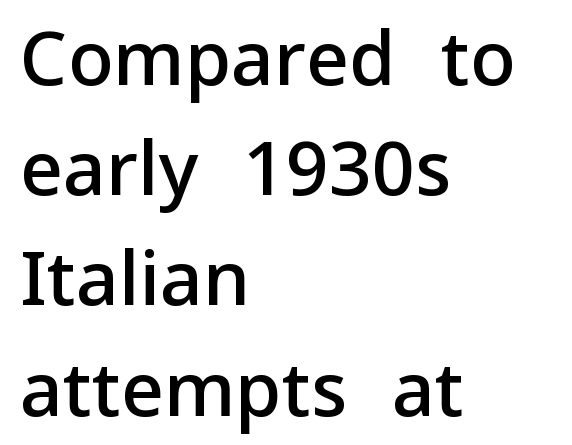
The letters carry no serifs — their stems end cleanly without finishing strokes. A typesetter would call this zero additional tracking. On the weight axis this lands at semibold, roughly 600. A typesetter would call this leading conventional body-copy spacing. Character widths vary here, with narrow letters taking less room than wide ones. Characters remain perfectly vertical along every line.
